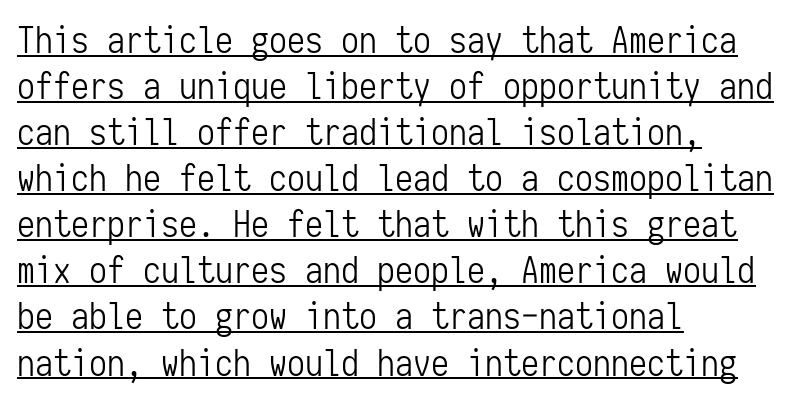
Decoration check: the copy is underlined. Each letter, wide or thin by design, is forced into the same width here. Letter spacing: default. Leading: standard.
